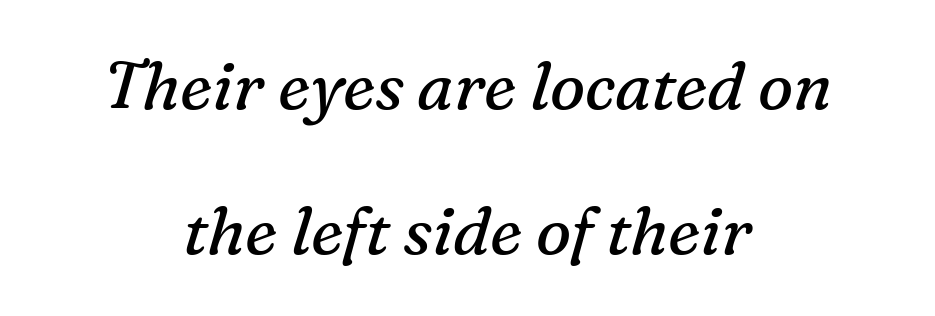
{"serif": "yes", "italic": "yes", "lean": "right", "slant_degrees": 16, "bold": "no", "weight": "regular", "width": "normal", "stroke_contrast": "medium", "x_height": "medium", "monospaced": "no", "underline": "no", "align": "center", "line_spacing": "loose", "line_spacing_ratio": 2.2, "letter_spacing": "normal", "letter_spacing_em": 0.0, "glyph_px": 66}
